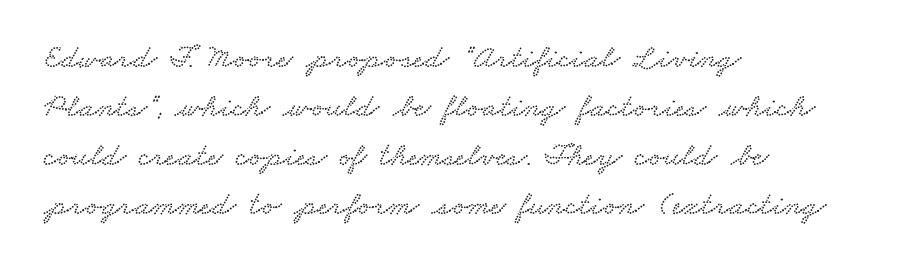
Q: Is the typeface a serif or a sans-serif typeface? A: Serif.
Q: Is the text underlined? A: No.
Q: How is the paragraph aligned? A: Left-aligned.
Q: Is the spacing between letters normal or unusually wide? A: Normal.
Q: Is the spacing between lines tight, normal or loose? A: Normal.
Q: Width (condensed, normal, or wide)? A: Wide.
Q: Stroke contrast? A: Low.
Q: x-height? A: Small.
Q: Monospaced? A: No.
